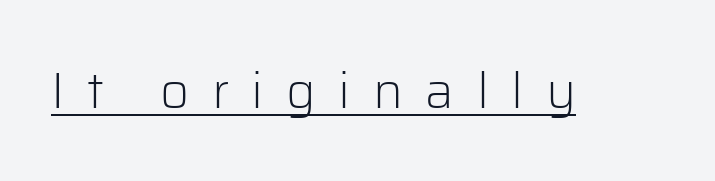
Q: Is the text bold? A: No.
Q: Is the text italic (slanted)? A: No, it is upright.
Q: Is the typeface a serif or a sans-serif typeface? A: Sans-serif.
Q: Is the text underlined? A: Yes.
Q: Is the spacing between letters normal or unusually wide? A: Unusually wide.
Q: Width (condensed, normal, or wide)? A: Normal.
Q: Stroke contrast? A: Low.
Q: x-height? A: Medium.
Q: Monospaced? A: No.
